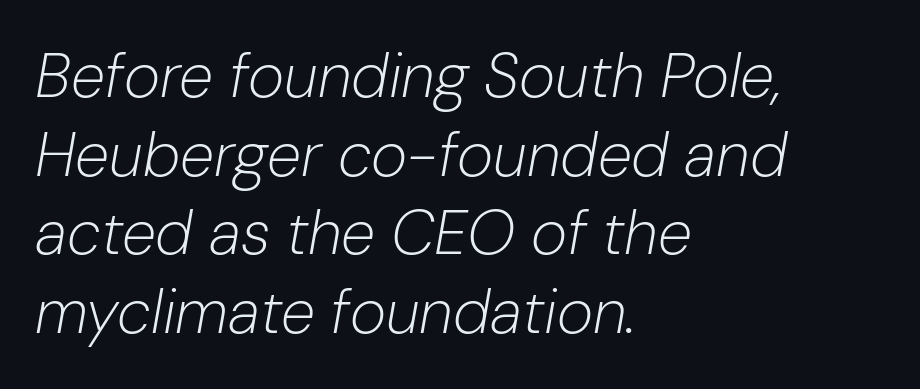
Q: Is the text bold? A: No.
Q: Is the text italic (slanted)? A: Yes, it leans right by about 10 degrees.
Q: Is the text underlined? A: No.
Q: How is the paragraph aligned? A: Left-aligned.
Q: Is the spacing between letters normal or unusually wide? A: Normal.
Q: Is the spacing between lines tight, normal or loose? A: Normal.
Q: Width (condensed, normal, or wide)? A: Normal.
Q: Stroke contrast? A: Low.
Q: x-height? A: Medium.
Q: Monospaced? A: No.
